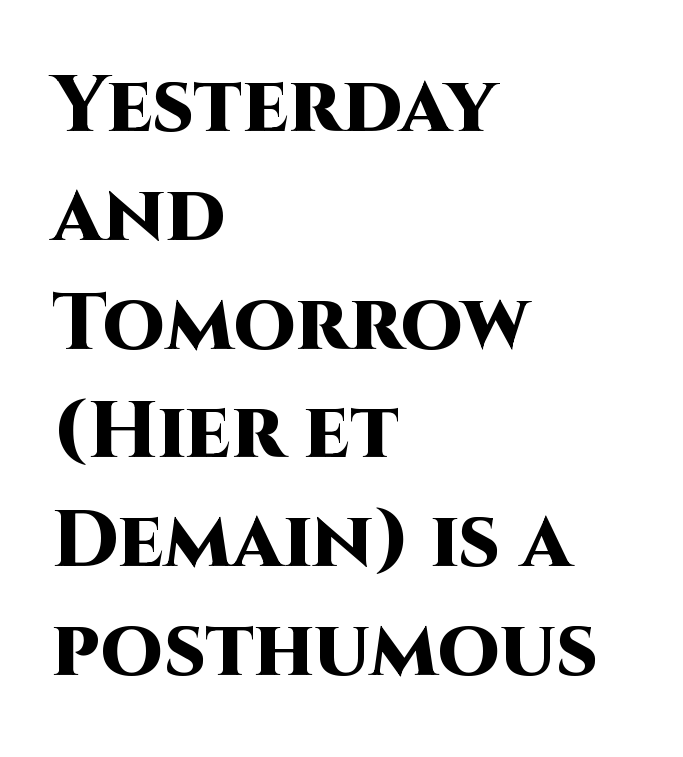
The tracking reads as untouched default to a designer's eye. This is heavy type, rendered in bold. This sample keeps an unexceptional amount of space between lines. Unlike a traditional serif, this face leaves its strokes unadorned. Visually the block forms a straight wall on the left and a jagged coastline on the right. Spacing verdict: proportional, widths tailored to each character.
